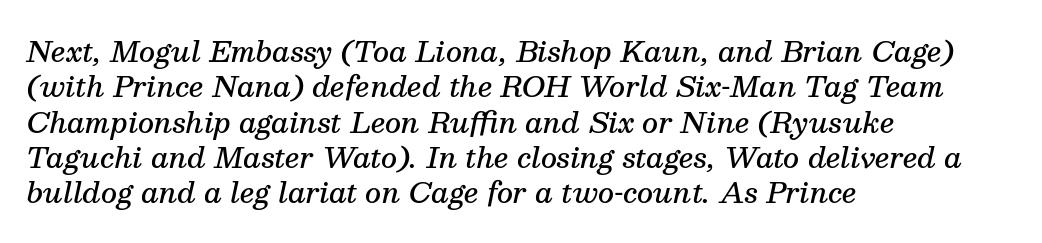
{"serif": "yes", "italic": "yes", "lean": "right", "slant_degrees": 13, "bold": "semi", "weight": "semibold", "width": "normal", "stroke_contrast": "medium", "x_height": "medium", "monospaced": "no", "underline": "no", "align": "left", "line_spacing": "normal", "line_spacing_ratio": 1.26, "letter_spacing": "normal", "letter_spacing_em": 0.0, "glyph_px": 28}
